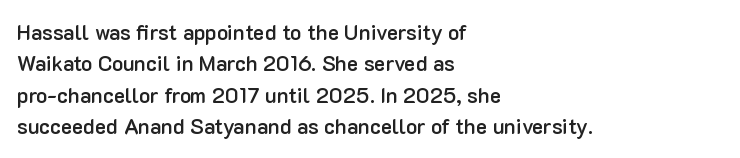
{"italic": "no", "bold": "semi", "underline": "no", "align": "left", "line_spacing": "normal", "line_spacing_ratio": 1.5, "letter_spacing": "normal", "letter_spacing_em": 0.0, "glyph_px": 21}
